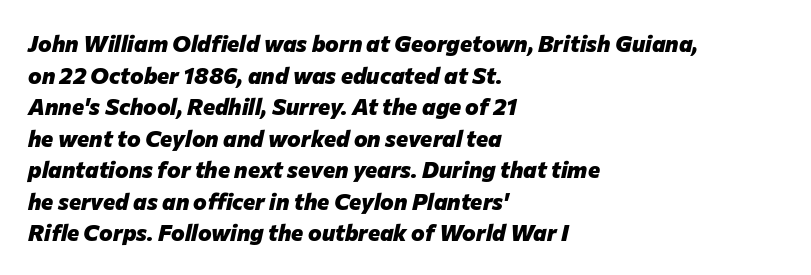
The image shows 23 px bold type, italic (leaning right); set left-aligned, normal line spacing (1.37x), normal letter spacing, not underlined.
